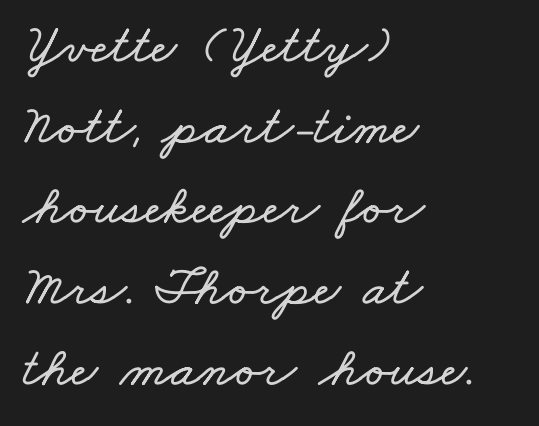
Q: Is the text underlined? A: No.
Q: How is the paragraph aligned? A: Left-aligned.
Q: Is the spacing between letters normal or unusually wide? A: Normal.
Q: Is the spacing between lines tight, normal or loose? A: Normal.
Q: Width (condensed, normal, or wide)? A: Wide.
Q: Stroke contrast? A: Low.
Q: x-height? A: Small.
Q: Monospaced? A: No.
